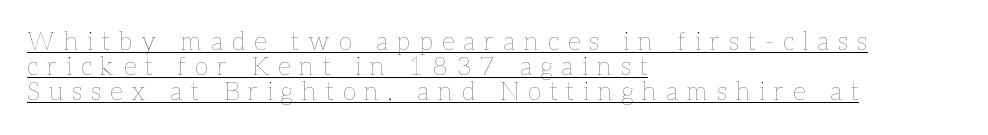
The rendering anchors every line to the left-hand side. A light-to-regular cut is what we see here. Upright lettering throughout. A typographer would call this underscored text.
